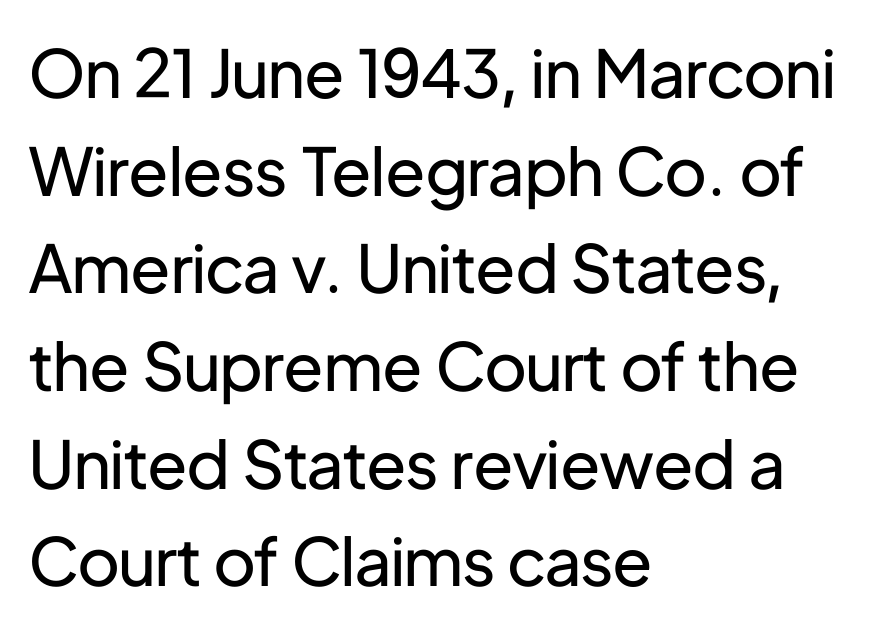
{"serif": "no", "italic": "no", "bold": "no", "weight": "regular", "width": "normal", "stroke_contrast": "low", "x_height": "medium", "monospaced": "no", "underline": "no", "align": "left", "line_spacing": "normal", "line_spacing_ratio": 1.48, "letter_spacing": "normal", "letter_spacing_em": 0.0, "glyph_px": 66}
